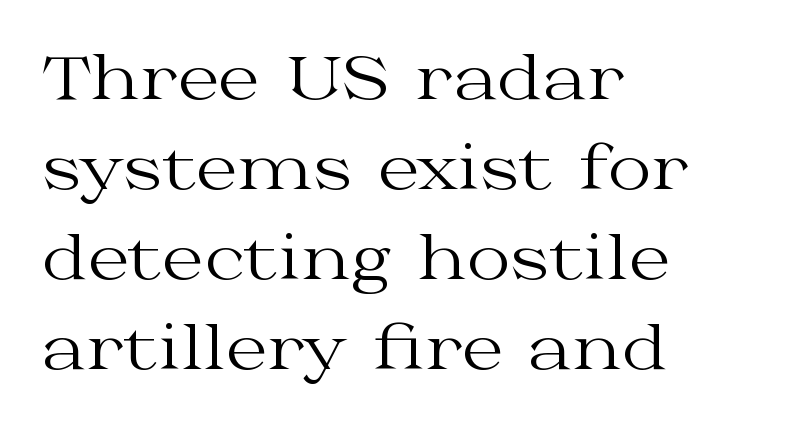
The image shows 60 px regular-weight, wide serif type, upright; set left-aligned, normal line spacing (1.5x), normal letter spacing, not underlined; medium stroke contrast and a medium x-height.
